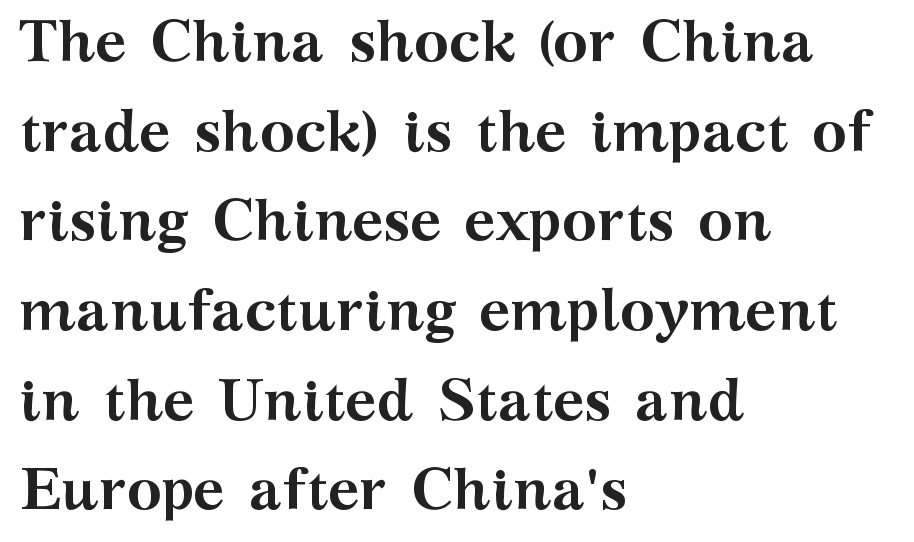
Notice how descenders clear the ascenders below comfortably — that's standard leading. Every character sits straight up, as roman type does. Typeset ragged right — the left edge is the straight one. These lines are composed in type with serifs.
